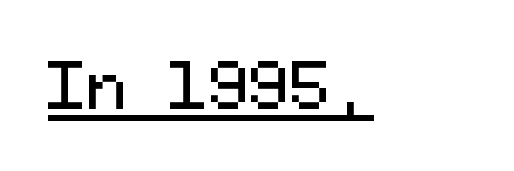
The image shows 61 px sans-serif type, upright, monospaced; set normal letter spacing, underlined; medium stroke contrast and a medium x-height.
